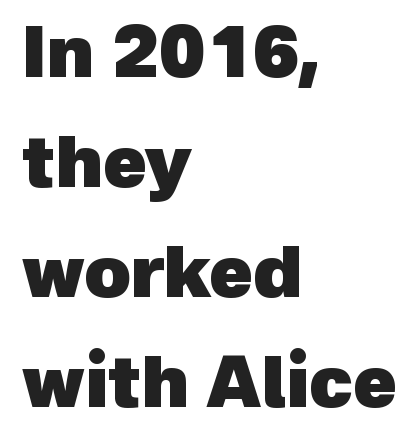
The image shows 71 px heavy sans-serif type; set left-aligned, normal line spacing (1.55x), normal letter spacing, not underlined; a medium x-height.
